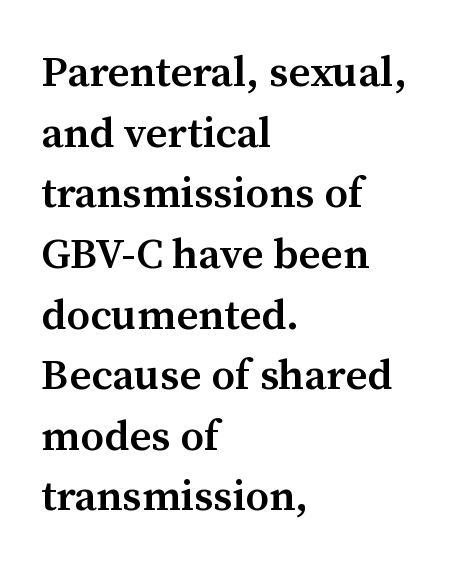
Q: Is the text bold? A: Semi-bold.
Q: Is the text italic (slanted)? A: No, it is upright.
Q: Is the typeface a serif or a sans-serif typeface? A: Serif.
Q: Is the text underlined? A: No.
Q: How is the paragraph aligned? A: Left-aligned.
Q: Is the spacing between letters normal or unusually wide? A: Normal.
Q: Is the spacing between lines tight, normal or loose? A: Normal.
Q: Width (condensed, normal, or wide)? A: Normal.
Q: Stroke contrast? A: Medium.
Q: x-height? A: Medium.
Q: Monospaced? A: No.
